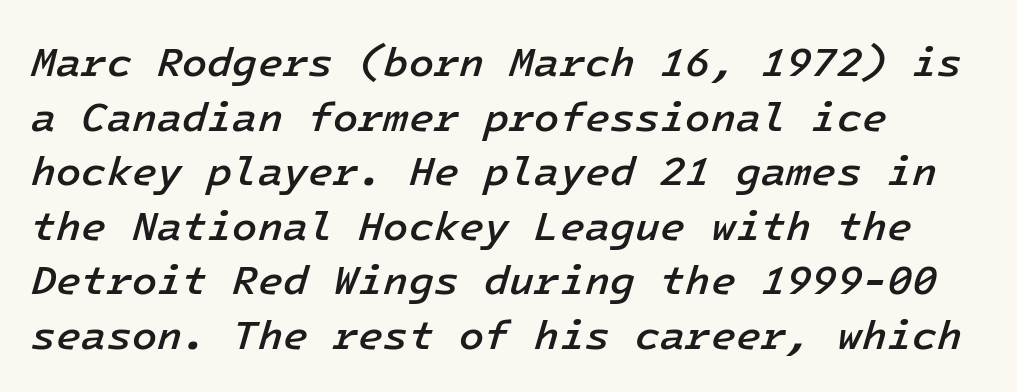
This is the in-between weight designers call semibold or demi. Each row of text sits above clean, open space. Teacher's note: observe the even left margin — that is flush-left alignment. One glance says typical: line gaps are just what's usual. Standard letterfit; no display-style spreading of the glyphs.
